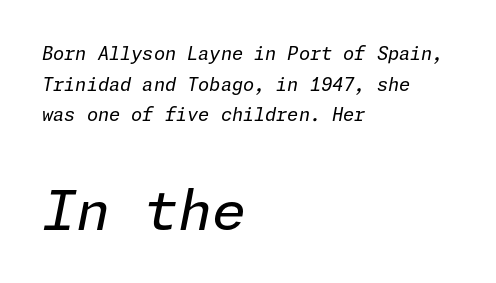
Size contrast runs from small at the top to large at the bottom. Bare-footed words on every line. The specimen reads as italic at a glance. Where is the straight margin? On the left.
